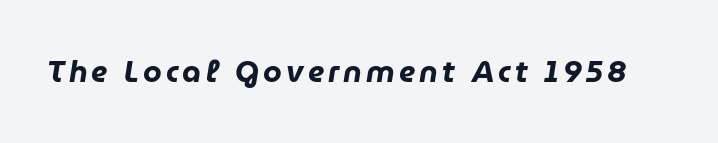
The image shows 30 px heavy type, italic (leaning right); set not underlined; low stroke contrast and a medium x-height.
